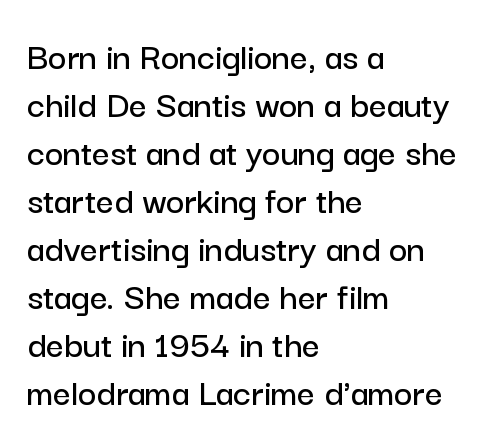
Q: Is the text italic (slanted)? A: No, it is upright.
Q: Is the typeface a serif or a sans-serif typeface? A: Sans-serif.
Q: Is the text underlined? A: No.
Q: How is the paragraph aligned? A: Left-aligned.
Q: Is the spacing between letters normal or unusually wide? A: Normal.
Q: Width (condensed, normal, or wide)? A: Normal.
Q: Stroke contrast? A: Low.
Q: x-height? A: Medium.
Q: Monospaced? A: No.
